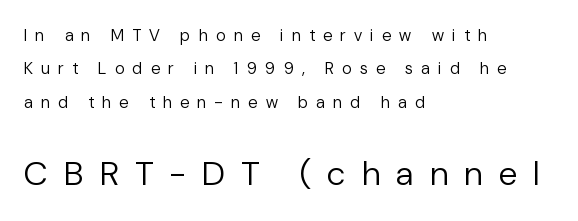
The image shows 34 px regular-weight sans-serif type, upright; set left-aligned, loose line spacing (1.96x), unusually wide letter spacing (+0.49 em), not underlined; the second (bottom) block is 2.0x larger; low stroke contrast and a medium x-height.
